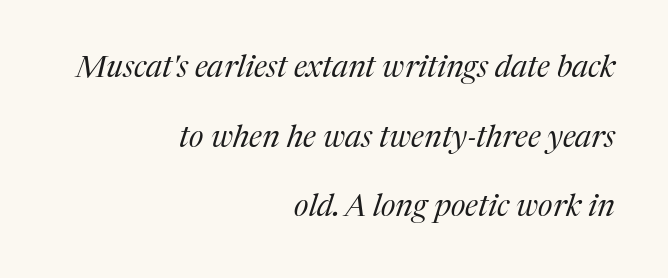
The image shows 31 px regular-weight serif type, italic (leaning right); set right-aligned, loose line spacing (2.25x), normal letter spacing, not underlined; medium stroke contrast and a medium x-height.
